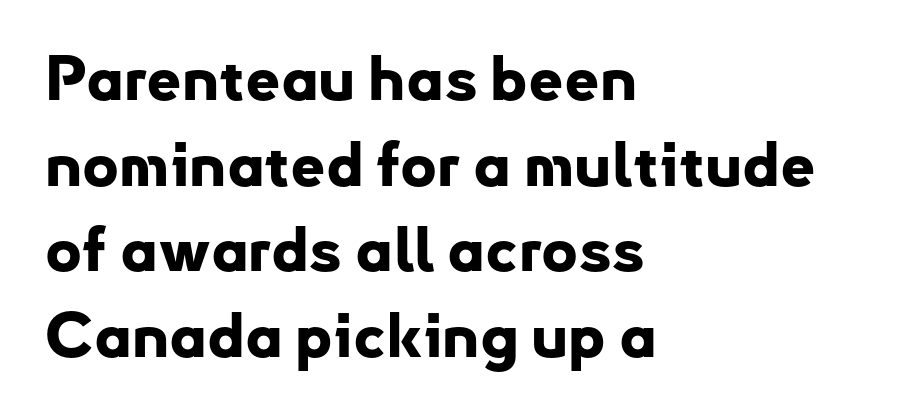
The image shows 62 px bold sans-serif type, upright; set left-aligned, normal line spacing (1.38x), normal letter spacing, not underlined; low stroke contrast and a small x-height.
